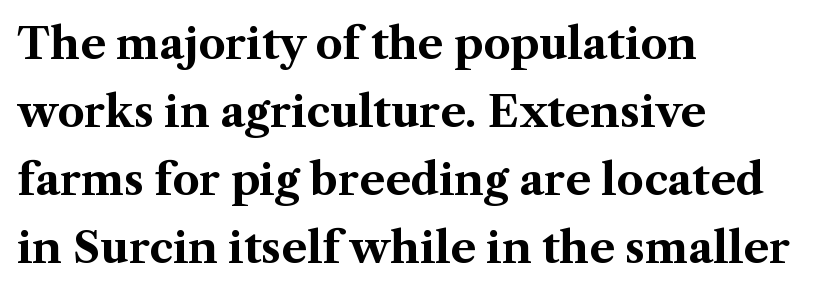
Q: Is the text bold? A: Yes.
Q: Is the text italic (slanted)? A: No, it is upright.
Q: Is the typeface a serif or a sans-serif typeface? A: Serif.
Q: Is the text underlined? A: No.
Q: How is the paragraph aligned? A: Left-aligned.
Q: Is the spacing between letters normal or unusually wide? A: Normal.
Q: Is the spacing between lines tight, normal or loose? A: Normal.
Q: Width (condensed, normal, or wide)? A: Normal.
Q: Stroke contrast? A: Medium.
Q: x-height? A: Medium.
Q: Monospaced? A: No.
